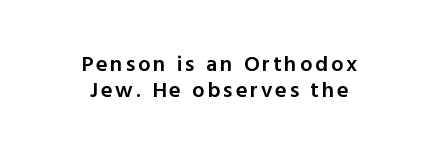
Strokes here are thickened, but only to semibold level. This rendering uses center alignment, leaving both contours irregular but symmetric. Style check: upright. Check under the words: just untouched page.
